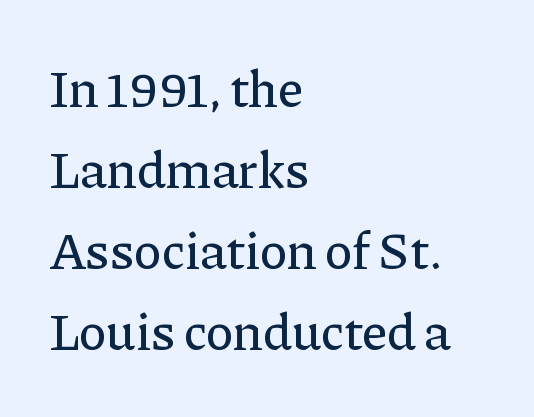
Q: Is the text italic (slanted)? A: No, it is upright.
Q: Is the typeface a serif or a sans-serif typeface? A: Serif.
Q: Is the text underlined? A: No.
Q: How is the paragraph aligned? A: Left-aligned.
Q: Is the spacing between letters normal or unusually wide? A: Normal.
Q: Is the spacing between lines tight, normal or loose? A: Normal.
Q: Width (condensed, normal, or wide)? A: Normal.
Q: Stroke contrast? A: Low.
Q: x-height? A: Medium.
Q: Monospaced? A: No.
